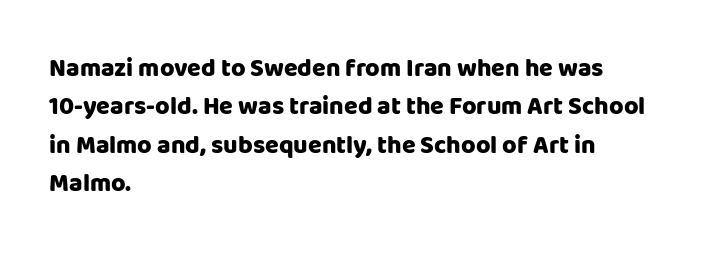
Q: Is the text bold? A: Yes.
Q: Is the text italic (slanted)? A: No, it is upright.
Q: Is the text underlined? A: No.
Q: How is the paragraph aligned? A: Left-aligned.
Q: Is the spacing between letters normal or unusually wide? A: Normal.
Q: Is the spacing between lines tight, normal or loose? A: Normal.
